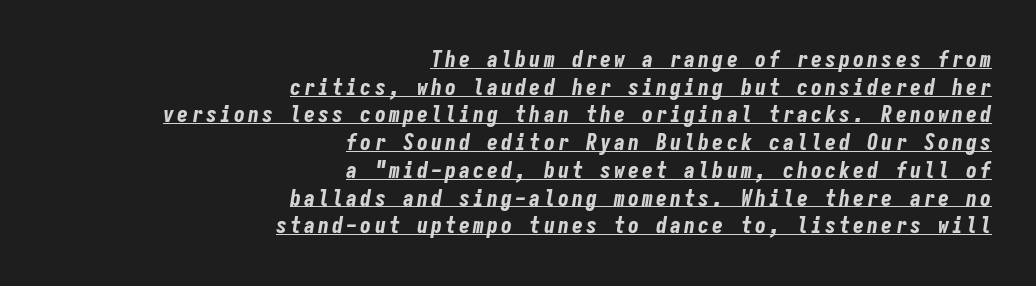
The image shows 22 px bold type, italic (leaning right); set right-aligned, normal line spacing (1.26x), underlined.
